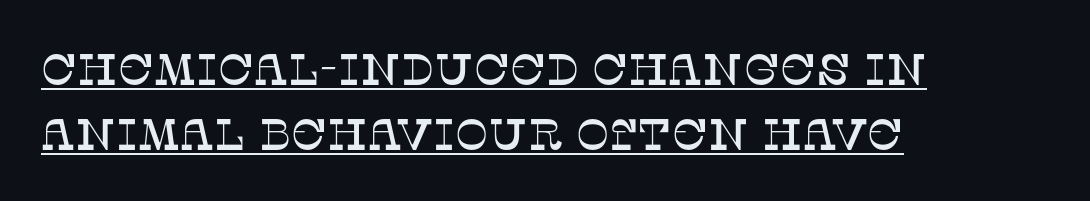
{"serif": "yes", "italic": "no", "width": "normal", "stroke_contrast": "low", "x_height": "large", "monospaced": "no", "underline": "yes", "align": "left", "line_spacing": "normal", "line_spacing_ratio": 1.48, "letter_spacing": "normal", "letter_spacing_em": 0.0, "glyph_px": 44}
